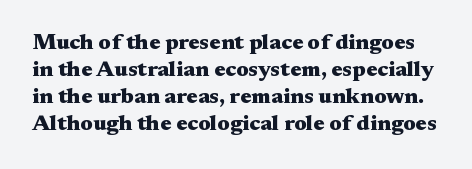
These lines were composed using upright roman letters. The rendering uses a bold face; every stroke is thick and dark. A typesetter would call this zero additional tracking. Type without underlining.
